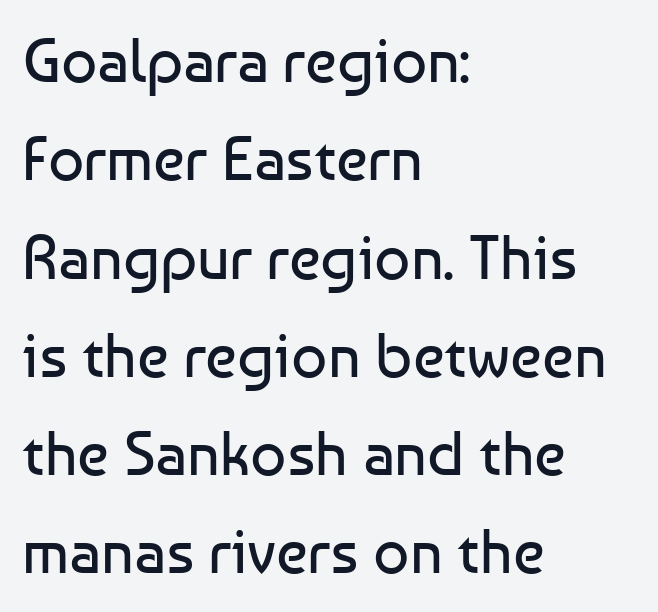
Q: Is the text bold? A: No.
Q: Is the text italic (slanted)? A: No, it is upright.
Q: Is the typeface a serif or a sans-serif typeface? A: Sans-serif.
Q: Is the text underlined? A: No.
Q: How is the paragraph aligned? A: Left-aligned.
Q: Is the spacing between letters normal or unusually wide? A: Normal.
Q: Is the spacing between lines tight, normal or loose? A: Normal.
Q: Width (condensed, normal, or wide)? A: Normal.
Q: Stroke contrast? A: Low.
Q: x-height? A: Medium.
Q: Monospaced? A: No.
